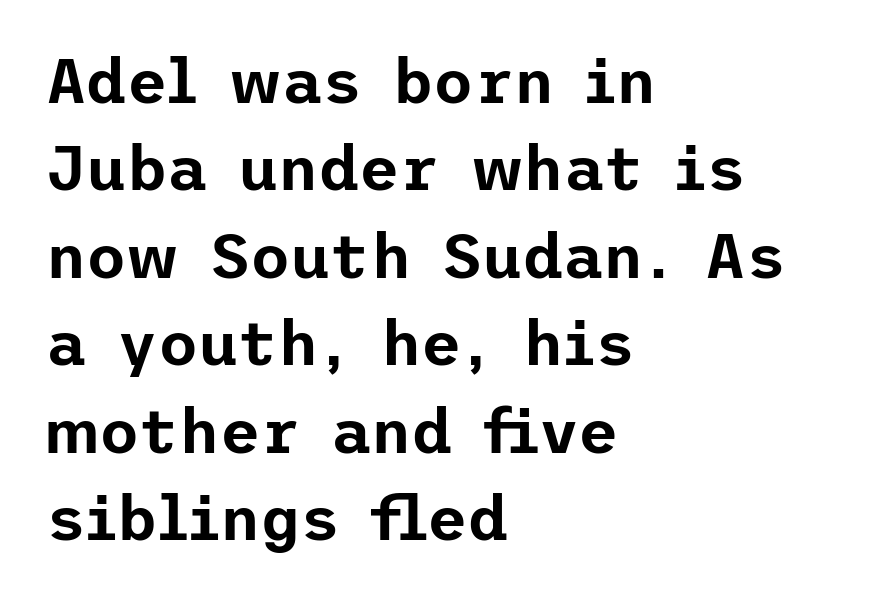
Unlike italic type, these characters show no tilt at all. Where is the straight margin? On the left. Observe the absence of serifs on each vertical stroke in this sample. Rows of type keep a routine distance in the vertical direction. Inter-character spacing is left at the font's built-in metrics.
